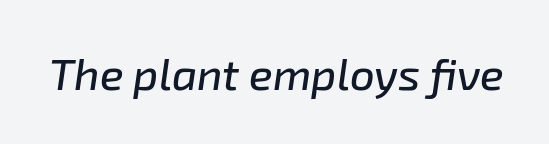
The lettering tilts uniformly, giving the passage an italic look. A typesetter would call this zero additional tracking. Varying glyph widths throughout — classic text-font behaviour. The foot of each line stays bare and open.
